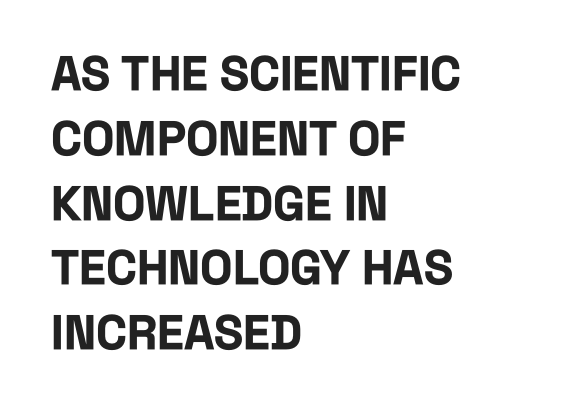
The image shows 48 px bold, condensed sans-serif type, upright; set left-aligned, normal line spacing (1.35x), normal letter spacing, not underlined; low stroke contrast and a large x-height.
